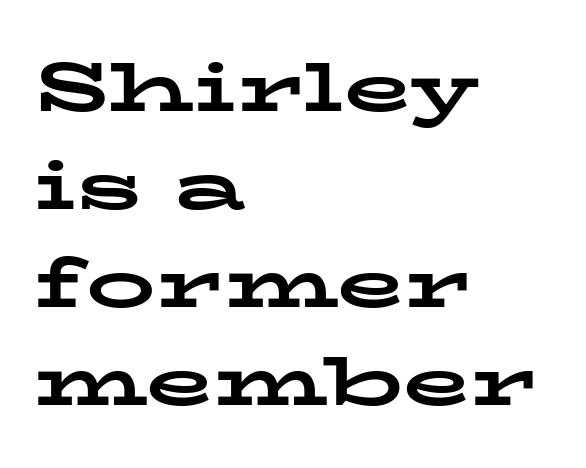
Q: Is the text bold? A: Yes.
Q: Is the text italic (slanted)? A: No, it is upright.
Q: Is the typeface a serif or a sans-serif typeface? A: Serif.
Q: Is the text underlined? A: No.
Q: How is the paragraph aligned? A: Left-aligned.
Q: Is the spacing between letters normal or unusually wide? A: Normal.
Q: Is the spacing between lines tight, normal or loose? A: Normal.
Q: Width (condensed, normal, or wide)? A: Wide.
Q: Stroke contrast? A: Low.
Q: x-height? A: Medium.
Q: Monospaced? A: No.
